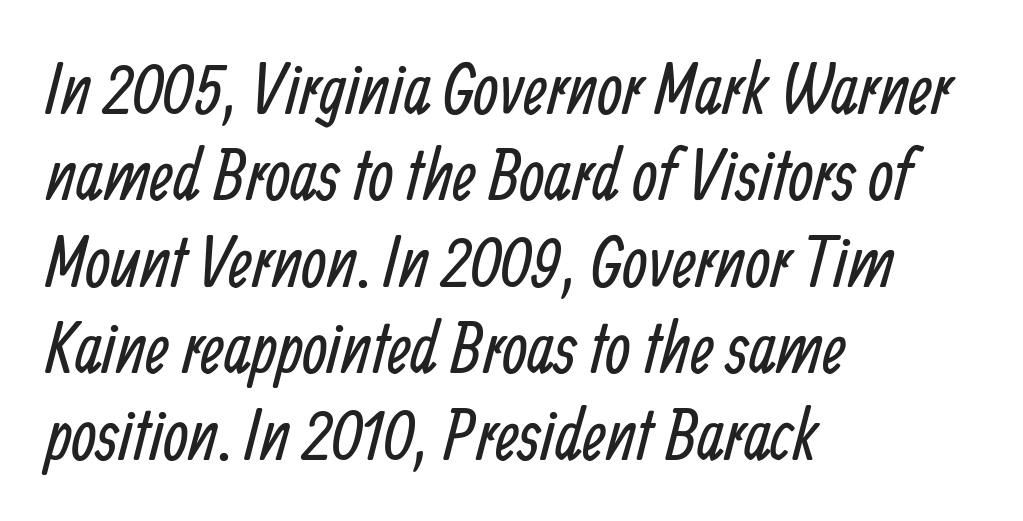
{"serif": "no", "bold": "no", "weight": "regular", "width": "condensed", "stroke_contrast": "low", "x_height": "medium", "monospaced": "no", "underline": "no", "align": "left", "line_spacing_ratio": 1.2, "letter_spacing": "normal", "letter_spacing_em": 0.0, "glyph_px": 72}
